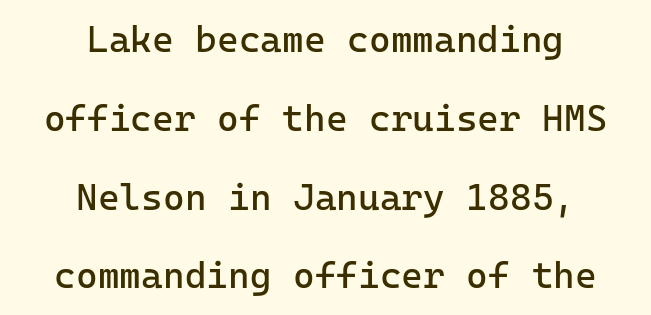
These lines stack symmetrically, like a column narrowing and widening about its center. Stroke terminals: plain, sans-serif. Check the space under the baseline: it is left empty. Designer's note — italics off, roman on.
